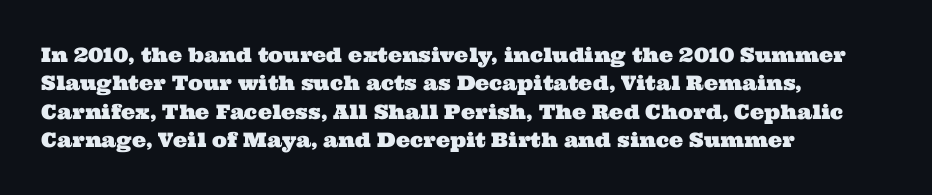
{"underline": "no", "align": "left", "line_spacing": "normal", "line_spacing_ratio": 1.42, "letter_spacing": "normal", "letter_spacing_em": 0.0, "glyph_px": 20}
